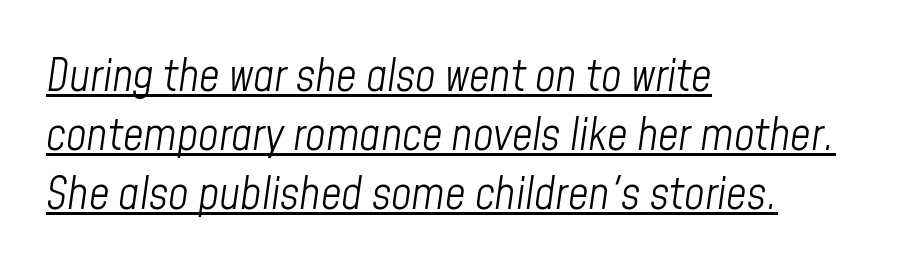
Nothing unusual about the tracking: characters are spaced as the font intends. The words here are underlined. Short and long lines alike share a common starting point at left. This is oblique type, the kind used for emphasis or titles. Vertical spacing — default.
